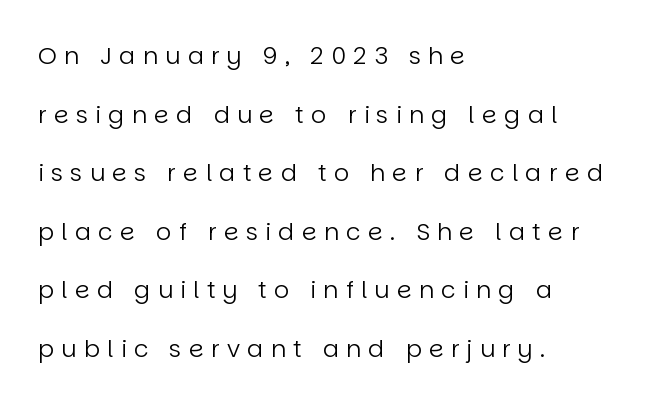
{"italic": "no", "bold": "no", "underline": "no", "align": "left", "line_spacing": "loose", "line_spacing_ratio": 2.44, "letter_spacing": "wide", "letter_spacing_em": 0.3, "glyph_px": 24}
